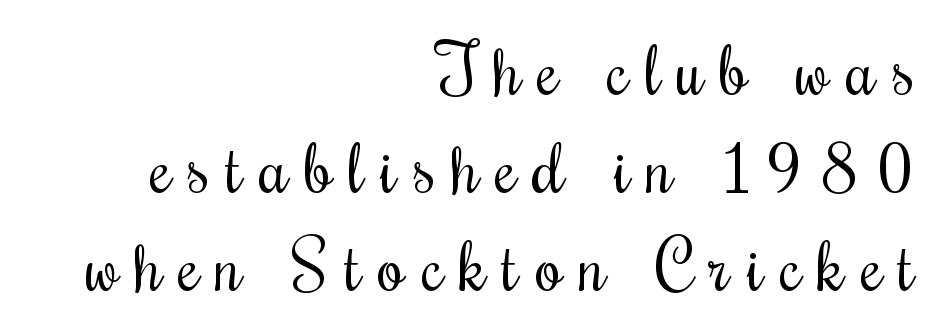
Q: Is the text bold? A: No.
Q: Is the text italic (slanted)? A: Yes.
Q: Is the text underlined? A: No.
Q: How is the paragraph aligned? A: Right-aligned.
Q: Is the spacing between letters normal or unusually wide? A: Unusually wide.
Q: Is the spacing between lines tight, normal or loose? A: Normal.
Q: Width (condensed, normal, or wide)? A: Condensed.
Q: Stroke contrast? A: Medium.
Q: x-height? A: Small.
Q: Monospaced? A: No.
